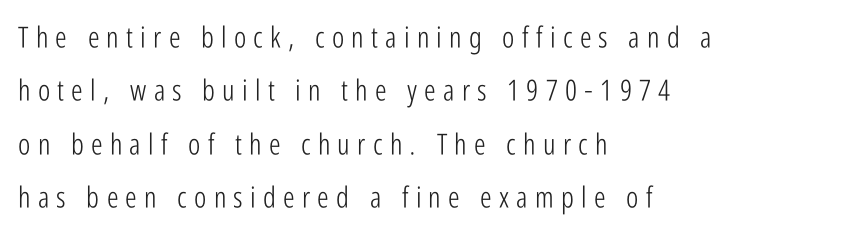
{"serif": "no", "italic": "no", "bold": "no", "weight": "light", "width": "condensed", "stroke_contrast": "low", "x_height": "medium", "monospaced": "no", "underline": "no", "align": "left", "line_spacing_ratio": 1.84, "letter_spacing": "wide", "letter_spacing_em": 0.25, "glyph_px": 29}
